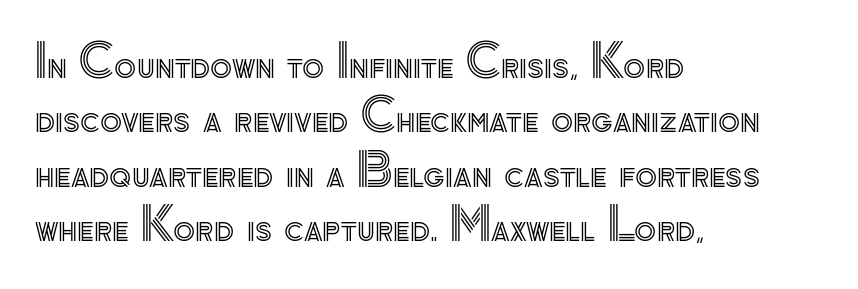
Teacher's note: observe the even left margin — that is flush-left alignment. Does the lettering tilt? It doesn't — this is upright. You could not count columns in this text — the font is proportionally spaced. Words float on clear page, feet unadorned.
